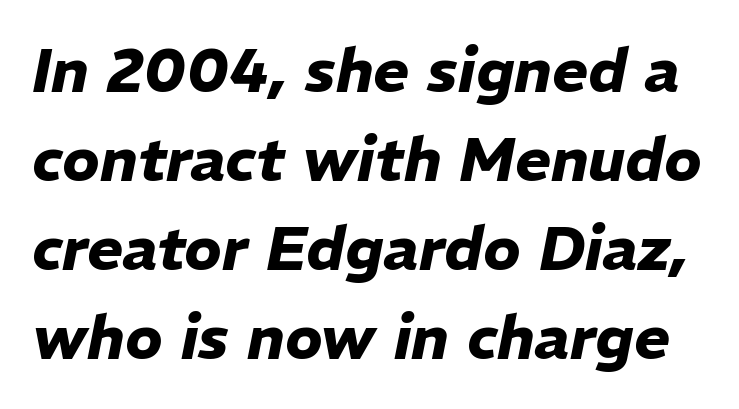
Q: Is the text bold? A: Yes.
Q: Is the text italic (slanted)? A: Yes, it leans right by about 11 degrees.
Q: Is the text underlined? A: No.
Q: Is the spacing between letters normal or unusually wide? A: Normal.
Q: Is the spacing between lines tight, normal or loose? A: Normal.
Q: Width (condensed, normal, or wide)? A: Normal.
Q: Stroke contrast? A: Low.
Q: x-height? A: Medium.
Q: Monospaced? A: No.
